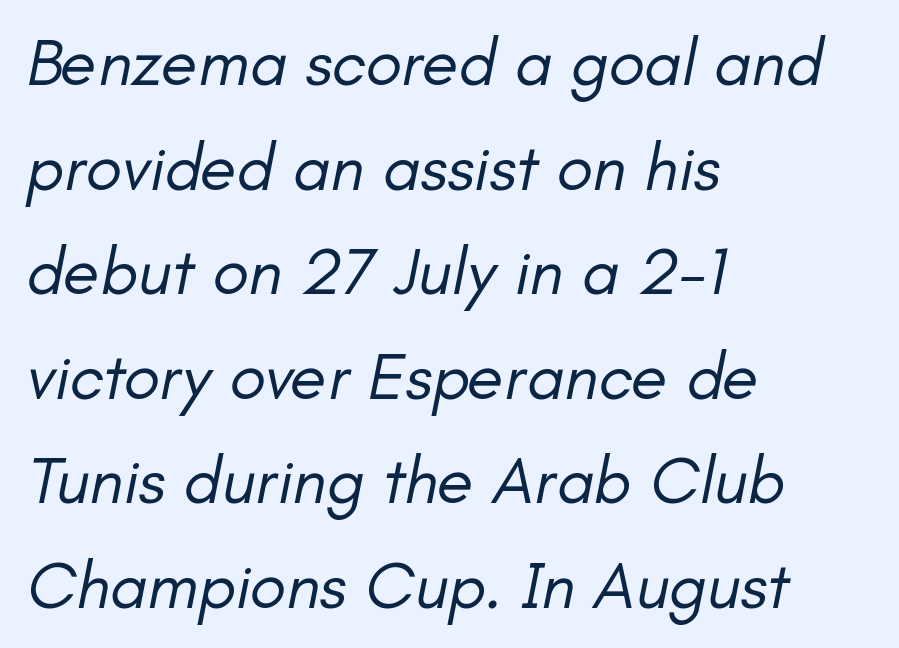
{"italic": "yes", "lean": "right", "slant_degrees": 11, "bold": "no", "weight": "regular", "width": "normal", "stroke_contrast": "low", "x_height": "small", "monospaced": "no", "underline": "no", "align": "left", "line_spacing": "normal", "line_spacing_ratio": 1.56, "letter_spacing": "normal", "letter_spacing_em": 0.0, "glyph_px": 67}
